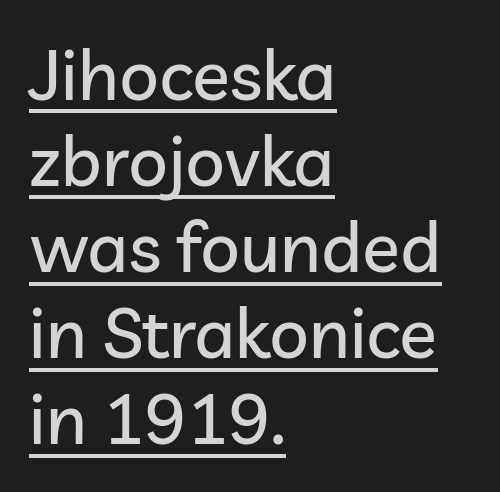
The image shows 70 px sans-serif type, upright; set left-aligned, line spacing 1.23x, normal letter spacing, underlined; low stroke contrast and a medium x-height.
